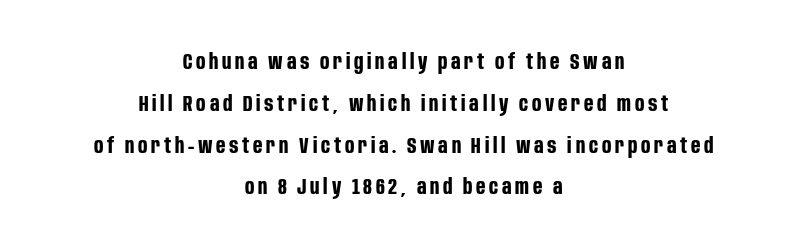
Q: Is the text bold? A: Yes.
Q: Is the text italic (slanted)? A: No, it is upright.
Q: Is the text underlined? A: No.
Q: How is the paragraph aligned? A: Centered.
Q: Is the spacing between lines tight, normal or loose? A: Loose.
